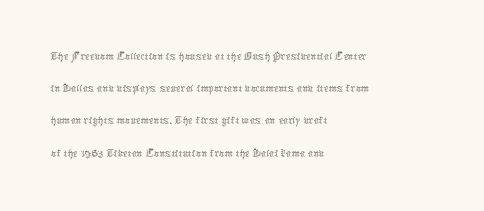
The image shows 26 px text type, upright; set left-aligned, line spacing 1.24x, normal letter spacing, not underlined.
